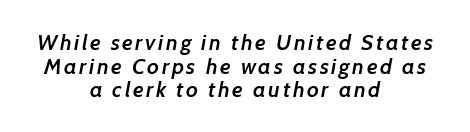
The lines are packed closely together with very little leading. Every letter is mildly thick-stroked: semibold rather than bold. Layout note: lines centered. Just letters on the line, the space beneath them empty.
